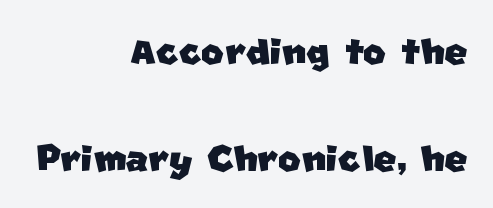
The image shows 49 px sans-serif type; set right-aligned, loose line spacing (2.19x), normal letter spacing, not underlined; low stroke contrast and a large x-height.
